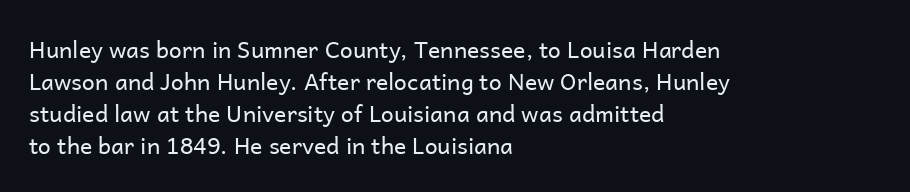
Caption: standard tracking, unaltered. Does the leading feel generous? No, just average. The lines are quadded left. Check the space under the baseline: it is left empty.
